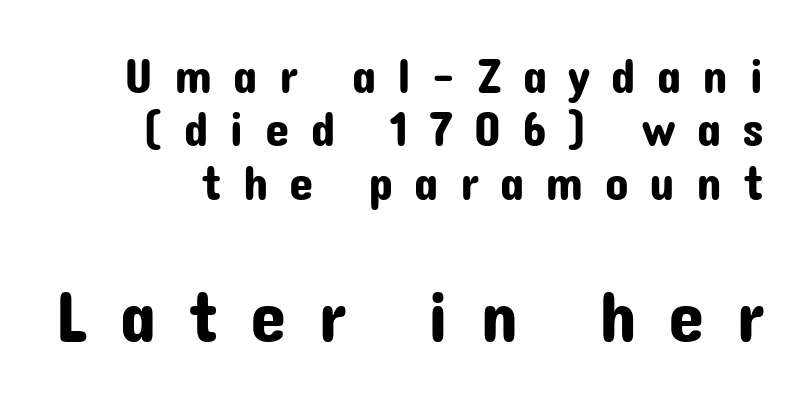
Observe the wide spacing: letters keep a clear distance from each other. The area under the type is left untouched. Scale increases going downward across the two blocks. The passage shown stacks its lines with hardly any gap. It's the straight-up-and-down kind of type.
